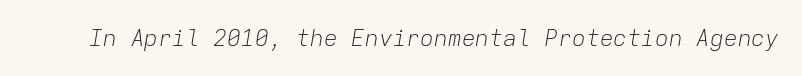
Q: Is the text bold? A: No.
Q: Is the text italic (slanted)? A: Yes, it leans right by about 9 degrees.
Q: Is the text underlined? A: No.
Q: Is the spacing between letters normal or unusually wide? A: Normal.
